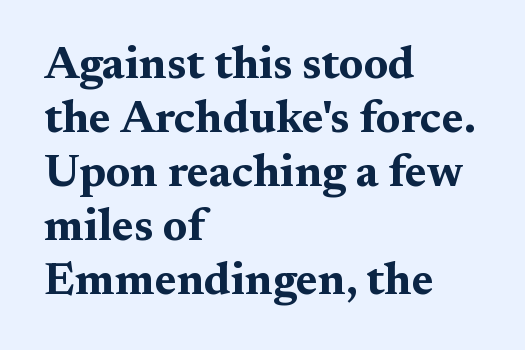
Q: Is the text bold? A: Yes.
Q: Is the text italic (slanted)? A: No, it is upright.
Q: Is the typeface a serif or a sans-serif typeface? A: Serif.
Q: Is the text underlined? A: No.
Q: How is the paragraph aligned? A: Left-aligned.
Q: Is the spacing between letters normal or unusually wide? A: Normal.
Q: Width (condensed, normal, or wide)? A: Wide.
Q: Stroke contrast? A: Medium.
Q: x-height? A: Medium.
Q: Monospaced? A: No.
